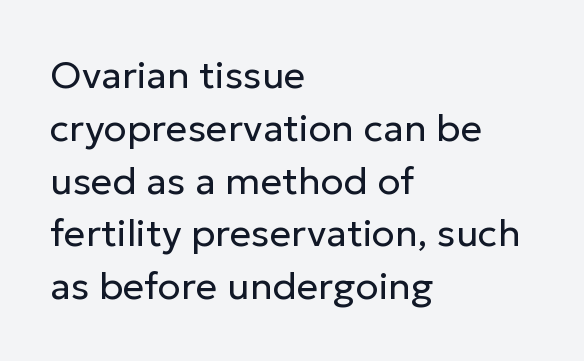
{"serif": "no", "italic": "no", "bold": "no", "weight": "regular", "width": "normal", "stroke_contrast": "low", "x_height": "medium", "monospaced": "no", "underline": "no", "align": "left", "line_spacing": "normal", "line_spacing_ratio": 1.39, "letter_spacing": "normal", "letter_spacing_em": 0.0, "glyph_px": 38}
